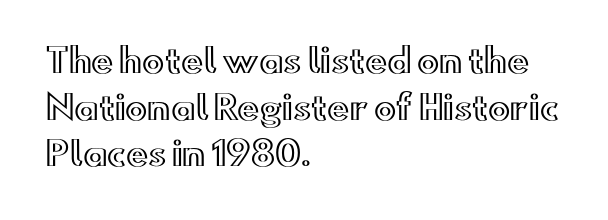
The image shows 33 px wide type, upright; set left-aligned, normal line spacing (1.41x), normal letter spacing, not underlined; a small x-height.
